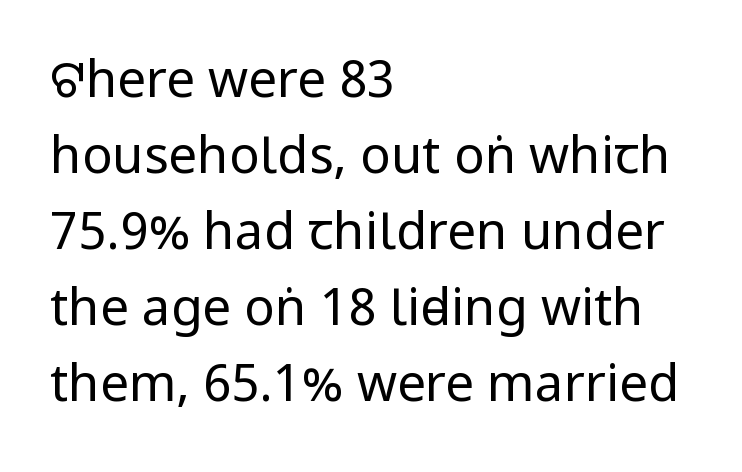
{"serif": "no", "italic": "no", "bold": "no", "weight": "regular", "width": "condensed", "stroke_contrast": "low", "x_height": "large", "monospaced": "no", "underline": "no", "align": "left", "line_spacing": "normal", "line_spacing_ratio": 1.49, "letter_spacing": "normal", "letter_spacing_em": 0.0, "glyph_px": 51}
